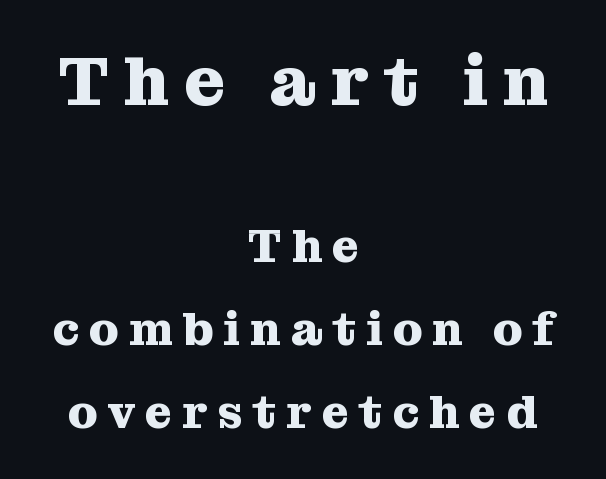
Q: Is the text bold? A: Yes.
Q: Is the text italic (slanted)? A: No, it is upright.
Q: Is the typeface a serif or a sans-serif typeface? A: Serif.
Q: Is the text underlined? A: No.
Q: How is the paragraph aligned? A: Centered.
Q: Is the spacing between letters normal or unusually wide? A: Unusually wide.
Q: Which block of text is set in a larger size, the first (top) or the second (bottom)? A: The first (top) one.
Q: Width (condensed, normal, or wide)? A: Normal.
Q: Stroke contrast? A: Medium.
Q: x-height? A: Medium.
Q: Monospaced? A: No.
